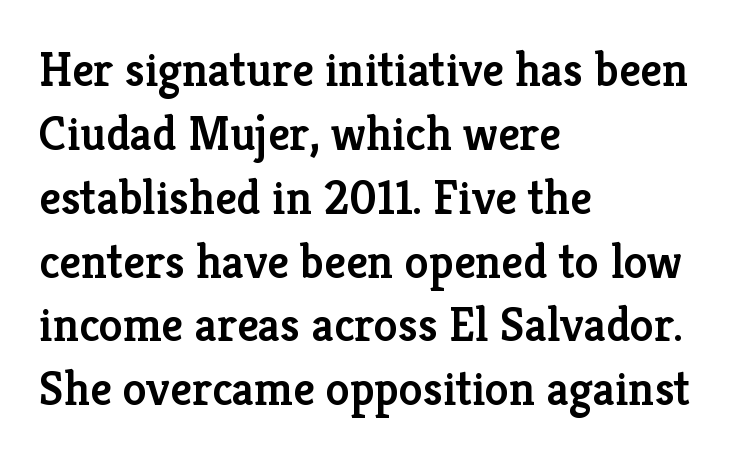
The image shows 48 px semibold serif type, upright; set left-aligned, normal line spacing (1.33x), normal letter spacing, not underlined; low stroke contrast and a medium x-height.
